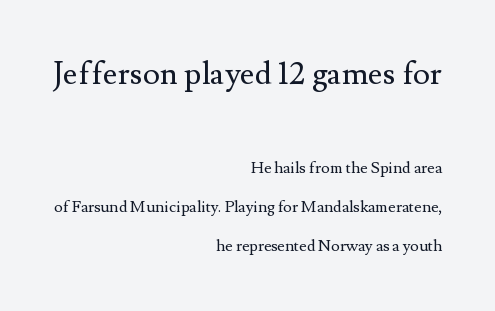
{"serif": "yes", "italic": "no", "bold": "no", "weight": "regular", "width": "normal", "stroke_contrast": "medium", "x_height": "small", "monospaced": "no", "underline": "no", "align": "right", "line_spacing": "loose", "line_spacing_ratio": 2.45, "letter_spacing": "normal", "letter_spacing_em": 0.0, "larger_block": "first", "size_ratio": 2.0, "glyph_px": 32}
